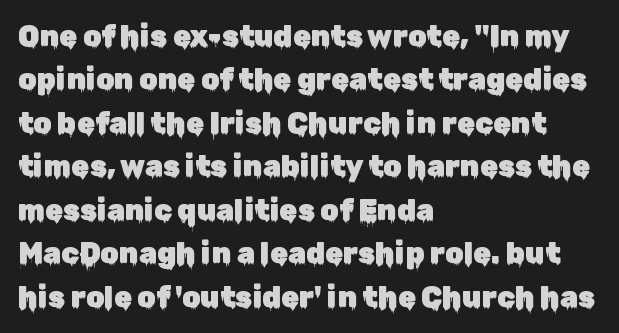
{"serif": "no", "italic": "no", "width": "normal", "stroke_contrast": "low", "x_height": "medium", "monospaced": "no", "underline": "no", "align": "left", "line_spacing": "normal", "line_spacing_ratio": 1.5, "letter_spacing": "normal", "letter_spacing_em": 0.0, "glyph_px": 29}
